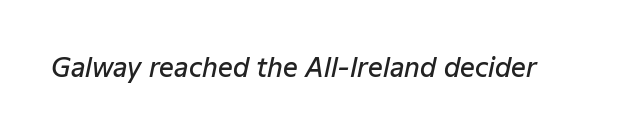
The image shows 26 px text type, italic (leaning right); set normal letter spacing, not underlined.
